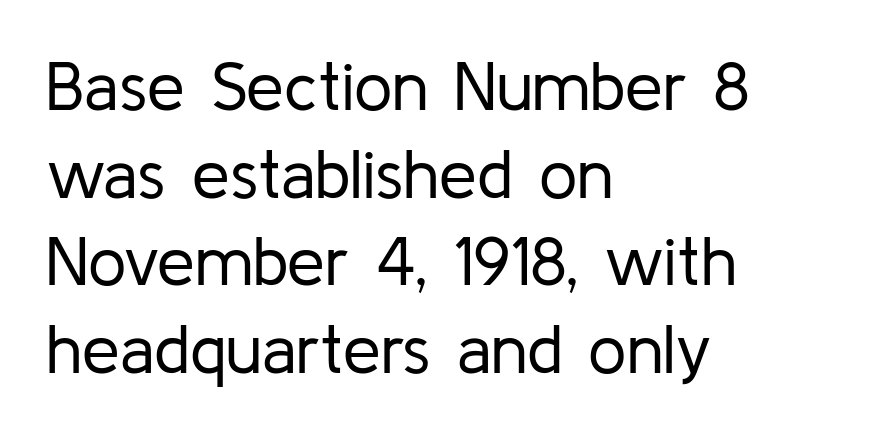
{"serif": "no", "italic": "no", "bold": "no", "weight": "regular", "width": "normal", "stroke_contrast": "low", "x_height": "medium", "monospaced": "no", "underline": "no", "align": "left", "line_spacing": "normal", "line_spacing_ratio": 1.29, "letter_spacing": "normal", "letter_spacing_em": 0.0, "glyph_px": 68}
